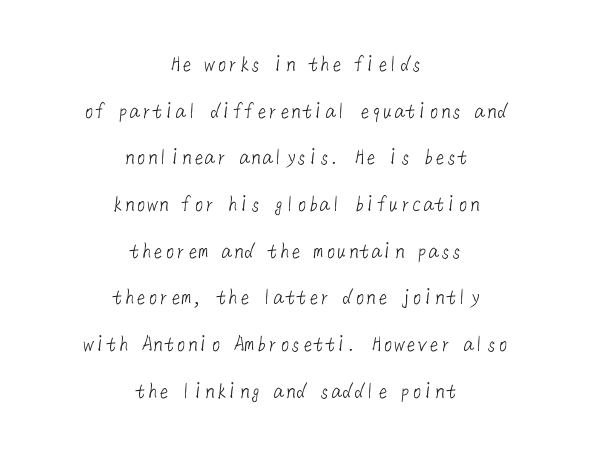
The image shows 23 px text type; set centered, loose line spacing (2.03x), normal letter spacing, not underlined.
